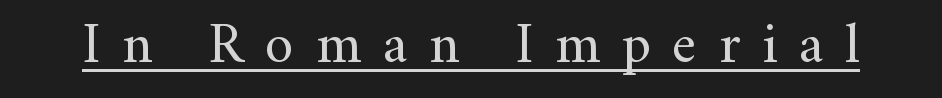
The tracking jumps out immediately: characters are airy and widely separated. Underlined type. Regarding serifs, this sample has them. Note the varied advance widths — an 'i' is clearly narrower than an 'm'.
